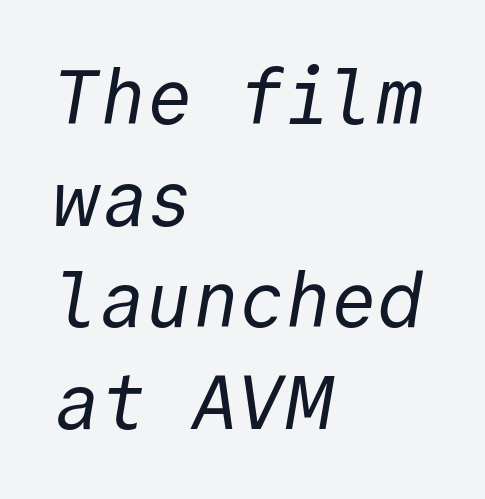
{"serif": "no", "bold": "no", "weight": "regular", "width": "normal", "x_height": "medium", "monospaced": "yes", "underline": "no", "align": "left", "line_spacing": "normal", "line_spacing_ratio": 1.32, "letter_spacing": "normal", "letter_spacing_em": 0.0, "glyph_px": 77}
